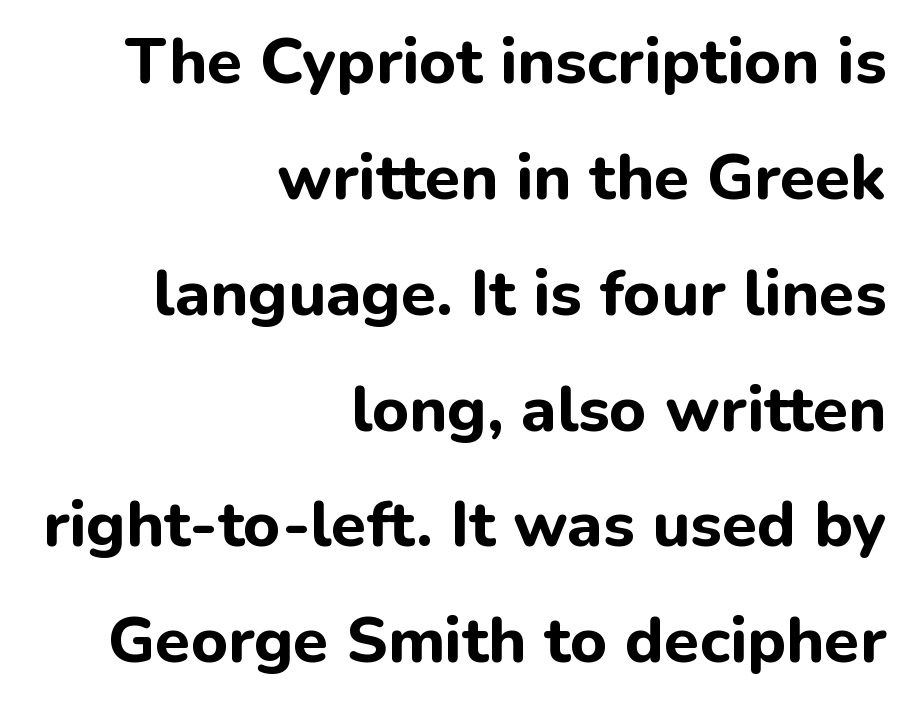
The image shows 64 px bold sans-serif type, upright; set right-aligned, line spacing 1.81x, normal letter spacing, not underlined; low stroke contrast and a medium x-height.
